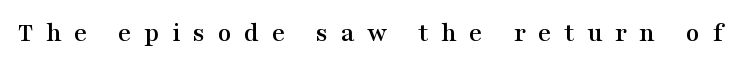
This sample has the flowing, uneven cadence of proportional lettering. Type without underlining. A roman cut, with each character standing at attention. What stands out about the letter spacing? Its width — letters are far apart. Font category for this specimen: serif.
